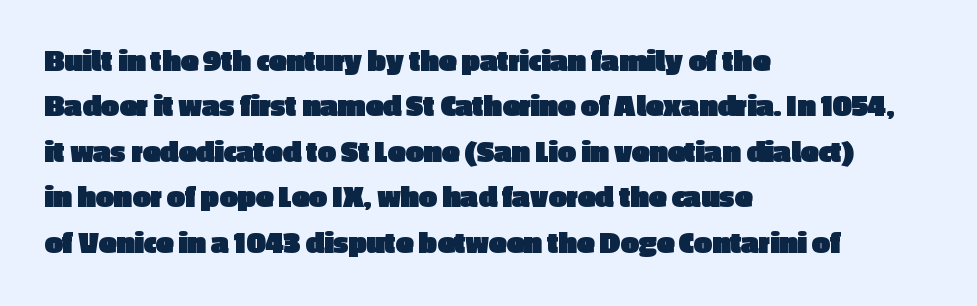
Q: Is the text bold? A: Yes.
Q: Is the text italic (slanted)? A: No, it is upright.
Q: Is the typeface a serif or a sans-serif typeface? A: Sans-serif.
Q: Is the text underlined? A: No.
Q: How is the paragraph aligned? A: Left-aligned.
Q: Is the spacing between letters normal or unusually wide? A: Normal.
Q: Is the spacing between lines tight, normal or loose? A: Normal.
Q: Width (condensed, normal, or wide)? A: Normal.
Q: x-height? A: Medium.
Q: Monospaced? A: No.
